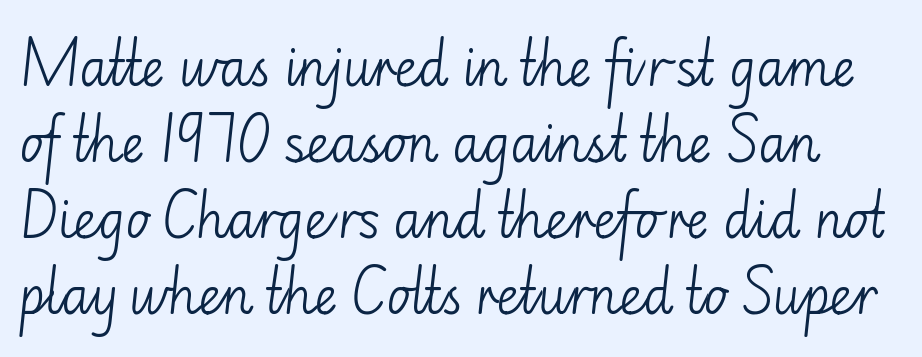
{"serif": "no", "bold": "no", "weight": "light", "width": "normal", "stroke_contrast": "low", "x_height": "small", "monospaced": "no", "underline": "no", "line_spacing": "normal", "line_spacing_ratio": 1.52, "letter_spacing": "normal", "letter_spacing_em": 0.0, "glyph_px": 50}
